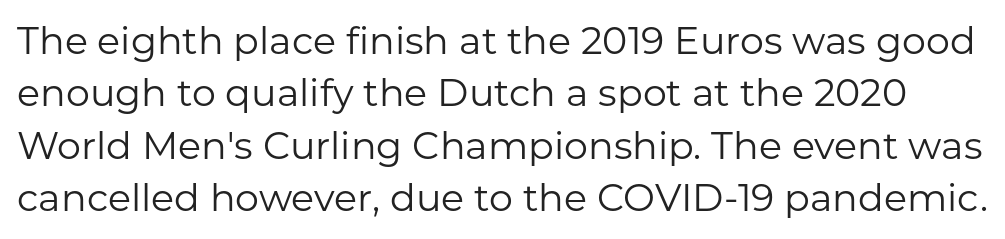
Q: Is the text bold? A: No.
Q: Is the text italic (slanted)? A: No, it is upright.
Q: Is the typeface a serif or a sans-serif typeface? A: Sans-serif.
Q: Is the text underlined? A: No.
Q: Is the spacing between letters normal or unusually wide? A: Normal.
Q: Is the spacing between lines tight, normal or loose? A: Normal.
Q: Width (condensed, normal, or wide)? A: Normal.
Q: Stroke contrast? A: Low.
Q: x-height? A: Medium.
Q: Monospaced? A: No.
